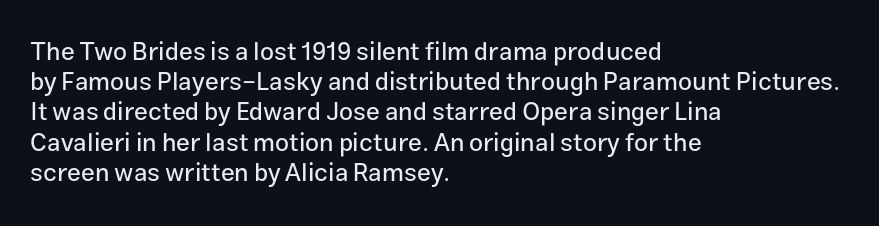
Q: Is the text italic (slanted)? A: No, it is upright.
Q: Is the text underlined? A: No.
Q: How is the paragraph aligned? A: Left-aligned.
Q: Is the spacing between letters normal or unusually wide? A: Normal.
